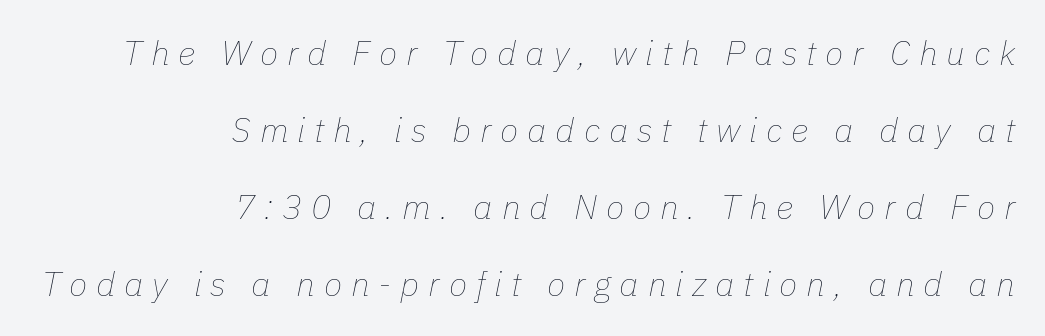
Q: Is the text bold? A: No.
Q: Is the text italic (slanted)? A: Yes, it leans right by about 11 degrees.
Q: Is the text underlined? A: No.
Q: How is the paragraph aligned? A: Right-aligned.
Q: Is the spacing between letters normal or unusually wide? A: Unusually wide.
Q: Is the spacing between lines tight, normal or loose? A: Loose.
Q: Width (condensed, normal, or wide)? A: Normal.
Q: Stroke contrast? A: Low.
Q: x-height? A: Medium.
Q: Monospaced? A: No.
